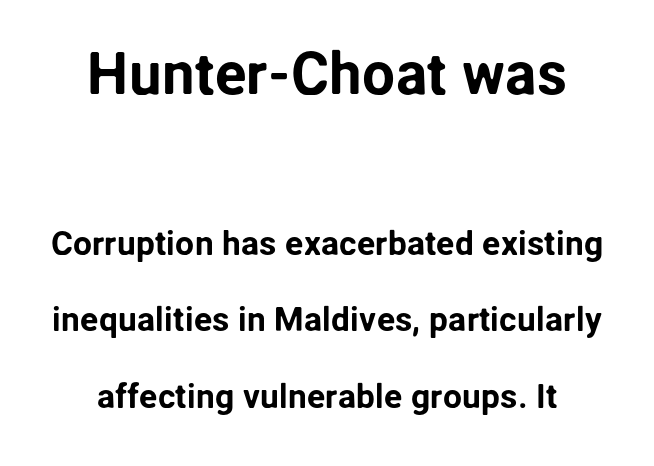
Q: Is the text italic (slanted)? A: No, it is upright.
Q: Is the typeface a serif or a sans-serif typeface? A: Sans-serif.
Q: Is the text underlined? A: No.
Q: Is the spacing between letters normal or unusually wide? A: Normal.
Q: Is the spacing between lines tight, normal or loose? A: Loose.
Q: Which block of text is set in a larger size, the first (top) or the second (bottom)? A: The first (top) one.
Q: Width (condensed, normal, or wide)? A: Normal.
Q: Stroke contrast? A: Low.
Q: x-height? A: Medium.
Q: Monospaced? A: No.
